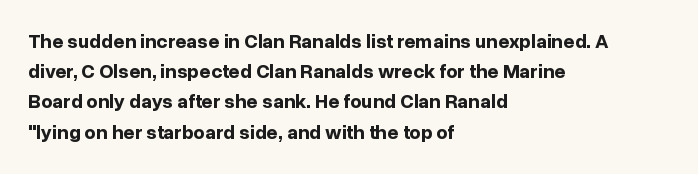
Where is the straight margin? On the left. Between one letter and the next there's only the usual sliver of space. Is there any slant? The stems are plumb. Every letter is thick-stroked: bold, no question.
